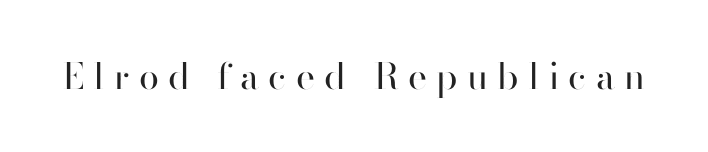
The image shows 36 px regular-weight sans-serif type, upright; set unusually wide letter spacing (+0.26 em), not underlined; high stroke contrast and a small x-height.
